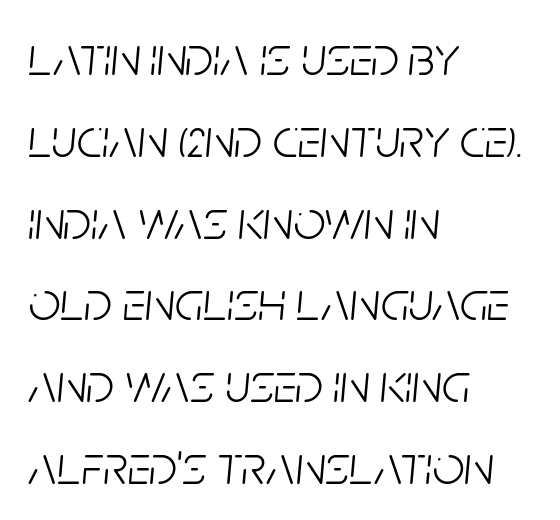
The image shows 56 px light, condensed type, italic (leaning right); set left-aligned, normal line spacing (1.46x), normal letter spacing, not underlined; low stroke contrast and a large x-height.
